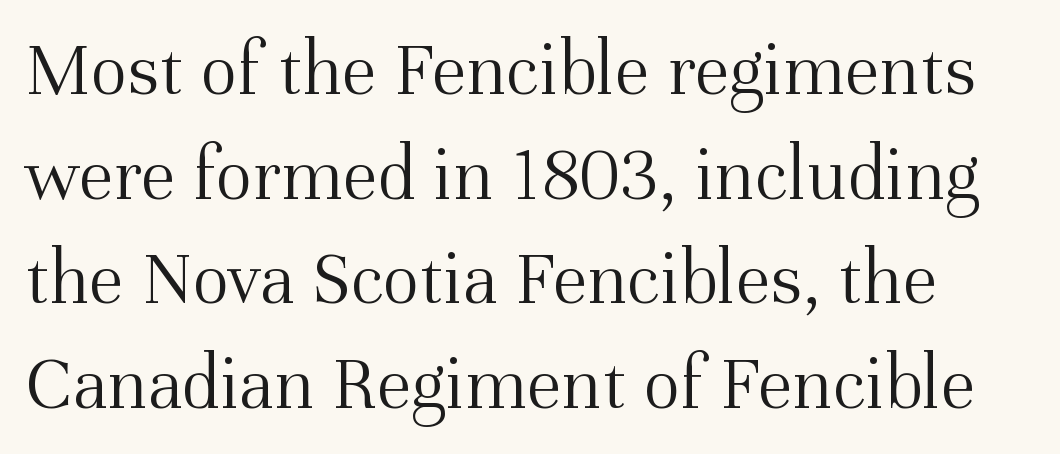
The image shows 78 px light serif type, upright; set normal line spacing (1.34x), normal letter spacing, not underlined; medium stroke contrast and a medium x-height.
